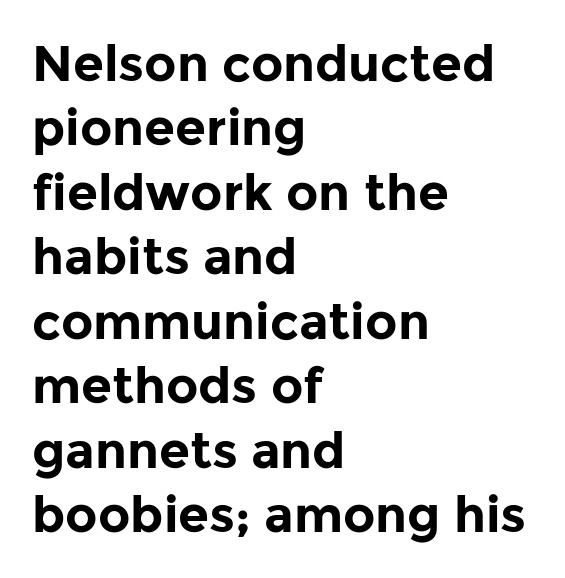
Q: Is the text bold? A: Yes.
Q: Is the text italic (slanted)? A: No, it is upright.
Q: Is the typeface a serif or a sans-serif typeface? A: Sans-serif.
Q: Is the text underlined? A: No.
Q: How is the paragraph aligned? A: Left-aligned.
Q: Is the spacing between letters normal or unusually wide? A: Normal.
Q: Is the spacing between lines tight, normal or loose? A: Normal.
Q: Width (condensed, normal, or wide)? A: Normal.
Q: Stroke contrast? A: Low.
Q: x-height? A: Medium.
Q: Monospaced? A: No.
